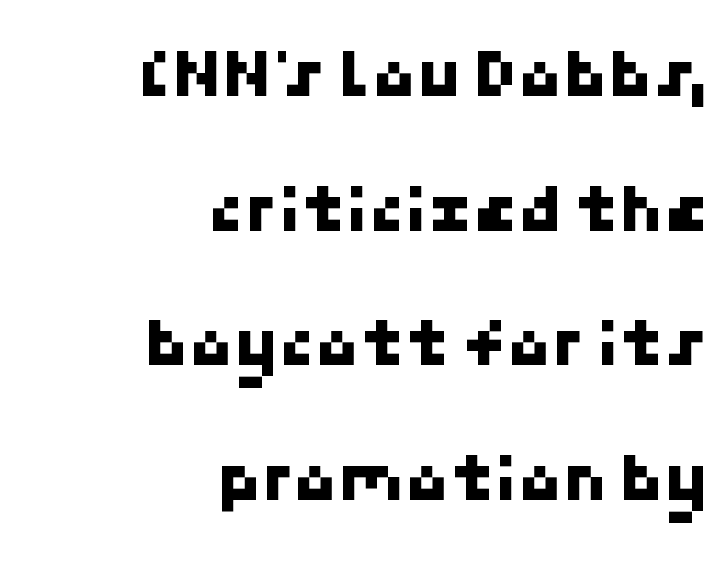
Observe the absence of serifs on each vertical stroke in this sample. Does extra space separate the letters? No, they use regular spacing. These lines stack with their right ends in a neat column. Type without underlining.
